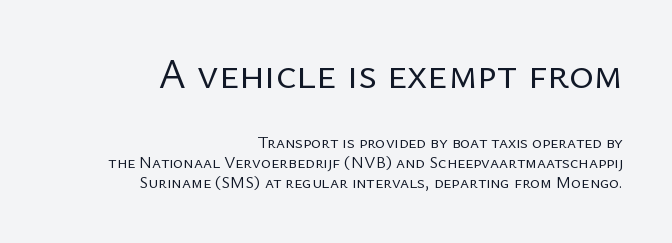
The image shows 42 px regular-weight sans-serif type, upright; set right-aligned, line spacing 1.18x, normal letter spacing, not underlined; the first (top) block is 2.47x larger; low stroke contrast and a medium x-height.
